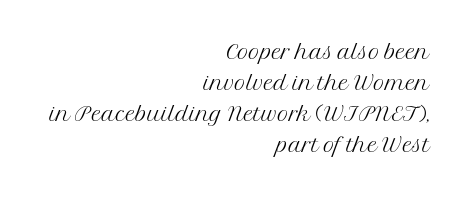
Q: Is the text bold? A: No.
Q: Is the text italic (slanted)? A: Yes.
Q: Is the typeface a serif or a sans-serif typeface? A: Serif.
Q: Is the text underlined? A: No.
Q: How is the paragraph aligned? A: Right-aligned.
Q: Is the spacing between letters normal or unusually wide? A: Normal.
Q: Is the spacing between lines tight, normal or loose? A: Tight.
Q: Width (condensed, normal, or wide)? A: Normal.
Q: Stroke contrast? A: Medium.
Q: x-height? A: Medium.
Q: Monospaced? A: No.
